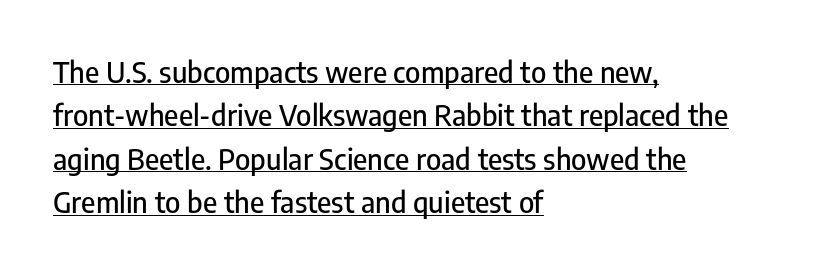
The image shows 29 px condensed sans-serif type, upright; set left-aligned, normal line spacing (1.5x), normal letter spacing, underlined; low stroke contrast and a medium x-height.
